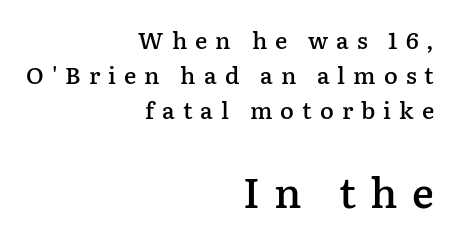
The image shows 41 px semibold serif type, upright; set right-aligned, normal line spacing (1.53x), unusually wide letter spacing (+0.35 em), not underlined; the second (bottom) block is 1.78x larger; low stroke contrast and a medium x-height.
